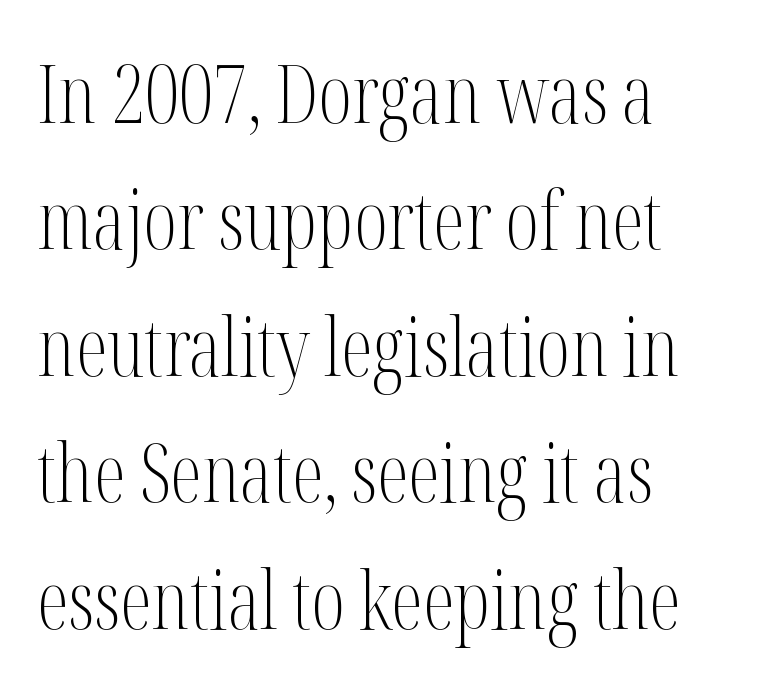
{"serif": "yes", "italic": "no", "bold": "no", "weight": "light", "width": "condensed", "stroke_contrast": "medium", "x_height": "medium", "monospaced": "no", "underline": "no", "align": "left", "line_spacing": "normal", "line_spacing_ratio": 1.58, "letter_spacing": "normal", "letter_spacing_em": 0.0, "glyph_px": 80}
